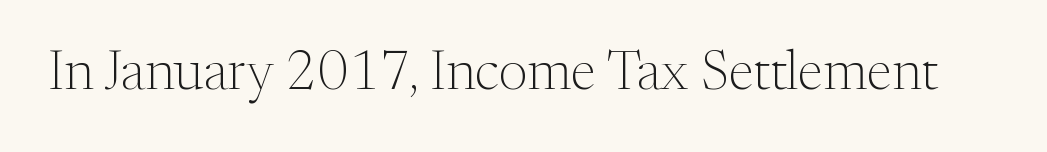
Q: Is the text bold? A: No.
Q: Is the text italic (slanted)? A: No, it is upright.
Q: Is the typeface a serif or a sans-serif typeface? A: Serif.
Q: Is the text underlined? A: No.
Q: Is the spacing between letters normal or unusually wide? A: Normal.
Q: Width (condensed, normal, or wide)? A: Normal.
Q: Stroke contrast? A: Medium.
Q: x-height? A: Medium.
Q: Monospaced? A: No.
